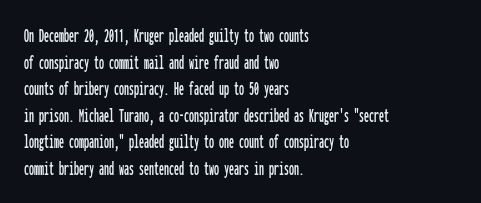
The image shows 20 px text type, upright; set left-aligned, normal line spacing (1.33x), normal letter spacing, not underlined.
